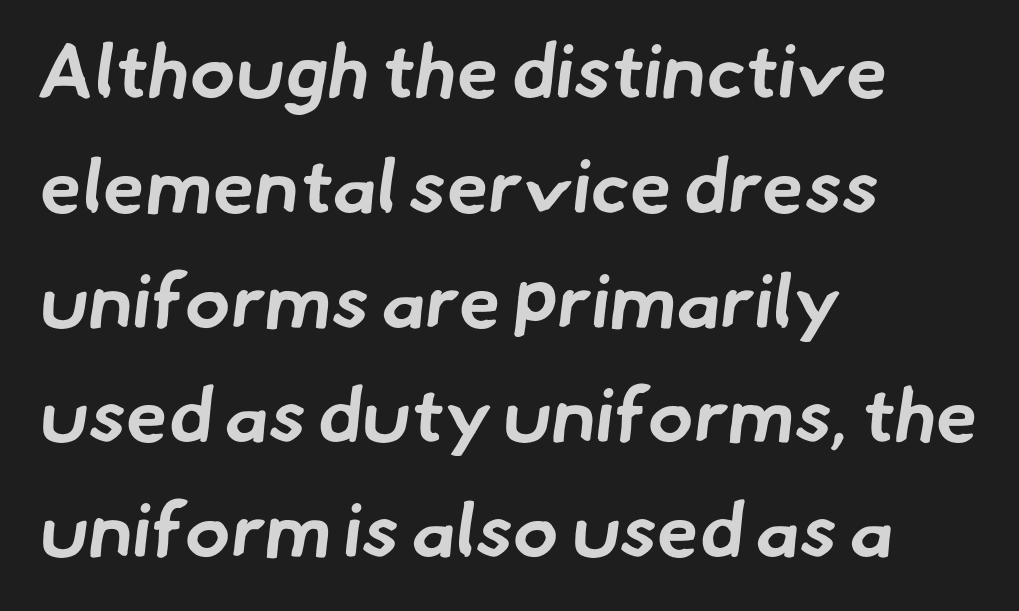
Q: Is the text bold? A: Yes.
Q: Is the typeface a serif or a sans-serif typeface? A: Sans-serif.
Q: Is the text underlined? A: No.
Q: How is the paragraph aligned? A: Left-aligned.
Q: Is the spacing between letters normal or unusually wide? A: Normal.
Q: Is the spacing between lines tight, normal or loose? A: Normal.
Q: Width (condensed, normal, or wide)? A: Normal.
Q: Stroke contrast? A: Low.
Q: x-height? A: Small.
Q: Monospaced? A: No.
